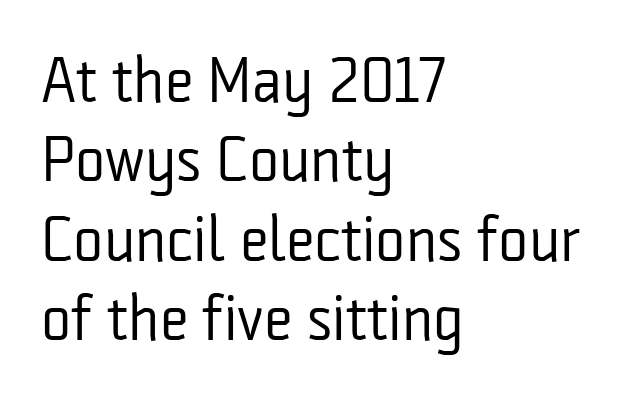
No word sits above an underline. Observe the absence of serifs on each vertical stroke in this sample. Notice how the passage keeps a crisp vertical edge on the left only. A typesetter would call this proportional, since set widths differ per character. The letterforms sit shoulder to shoulder at normal distance. Posture: upright roman.
